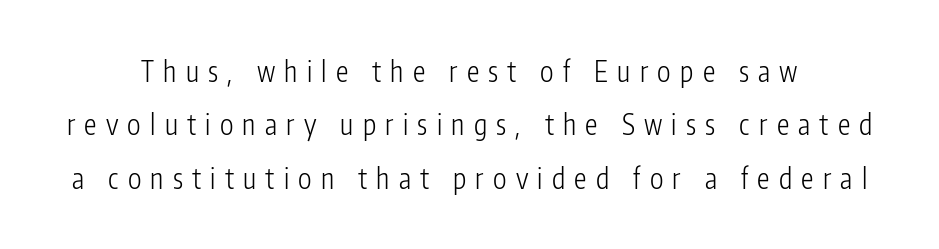
Q: Is the text bold? A: No.
Q: Is the text italic (slanted)? A: No, it is upright.
Q: Is the typeface a serif or a sans-serif typeface? A: Sans-serif.
Q: Is the text underlined? A: No.
Q: How is the paragraph aligned? A: Centered.
Q: Is the spacing between letters normal or unusually wide? A: Unusually wide.
Q: Is the spacing between lines tight, normal or loose? A: Loose.
Q: Width (condensed, normal, or wide)? A: Condensed.
Q: Stroke contrast? A: Low.
Q: x-height? A: Medium.
Q: Monospaced? A: No.
